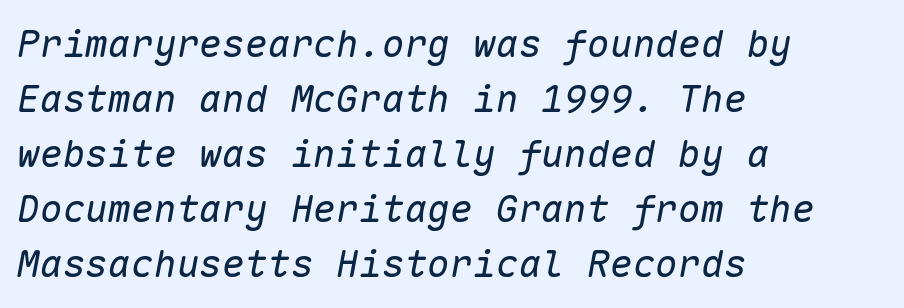
Q: Is the text bold? A: No.
Q: Is the text italic (slanted)? A: Yes, it leans right by about 10 degrees.
Q: Is the text underlined? A: No.
Q: How is the paragraph aligned? A: Left-aligned.
Q: Is the spacing between letters normal or unusually wide? A: Normal.
Q: Is the spacing between lines tight, normal or loose? A: Normal.
Q: Width (condensed, normal, or wide)? A: Normal.
Q: Stroke contrast? A: Low.
Q: x-height? A: Medium.
Q: Monospaced? A: Yes.
